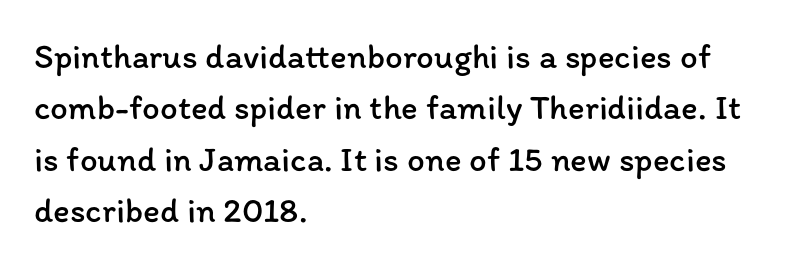
The image shows 35 px regular-weight type, upright; set left-aligned, normal line spacing (1.47x), normal letter spacing, not underlined; low stroke contrast and a medium x-height.
